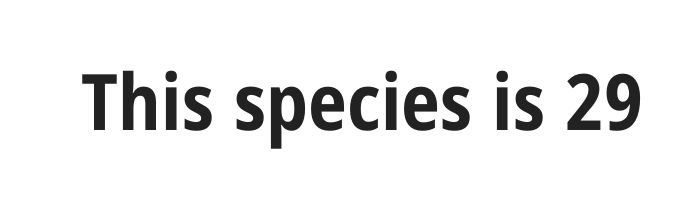
Set as a true bold cut, around the 700 mark. Inter-character spacing is left at the font's built-in metrics. The face used here is a sans, in the tradition of grotesques and geometrics. No italicization has been applied; the sample stays upright. Proportional: the letters do not fall into vertical columns.
